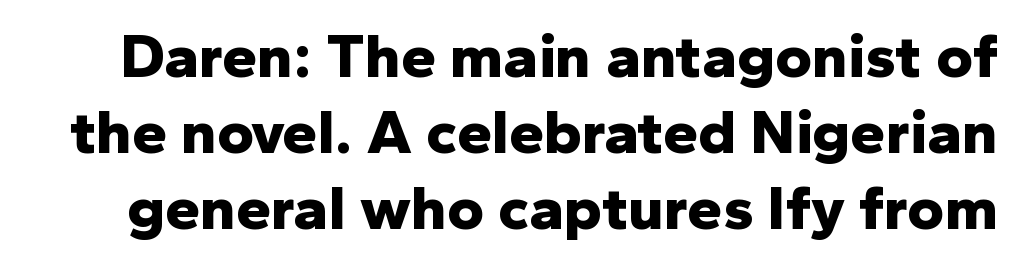
The image shows 63 px bold sans-serif type, upright; set line spacing 1.21x, normal letter spacing, not underlined; low stroke contrast and a medium x-height.
